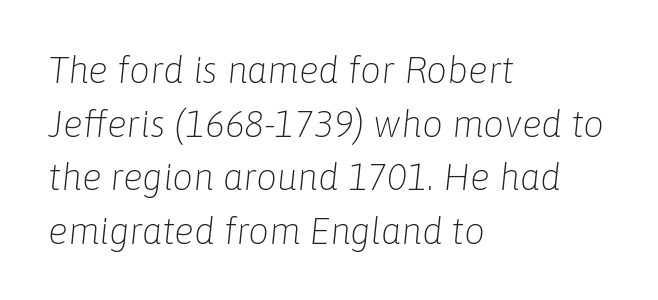
The image shows 37 px light type, italic (leaning right); set left-aligned, normal line spacing (1.45x), normal letter spacing, not underlined; low stroke contrast and a medium x-height.
